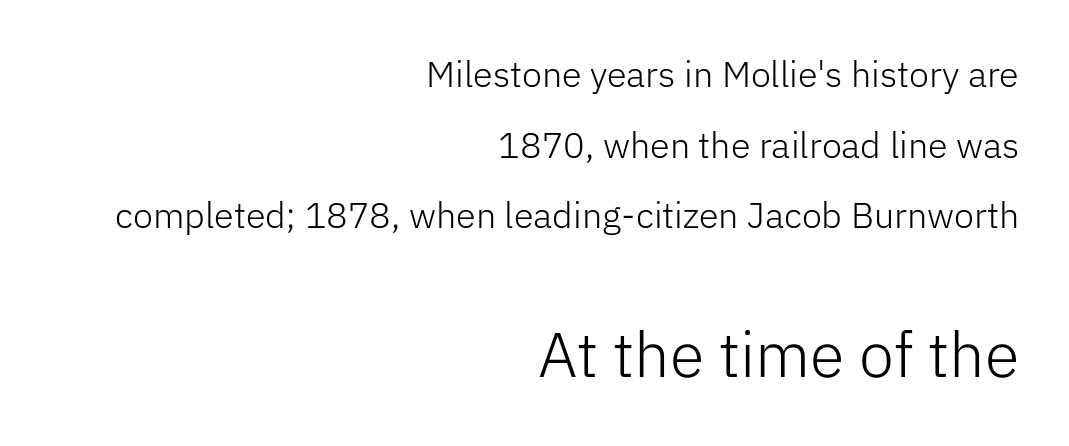
{"serif": "no", "italic": "no", "bold": "no", "weight": "light", "width": "normal", "stroke_contrast": "low", "x_height": "medium", "monospaced": "no", "underline": "no", "align": "right", "line_spacing": "loose", "line_spacing_ratio": 1.96, "letter_spacing": "normal", "letter_spacing_em": 0.0, "larger_block": "second", "size_ratio": 1.75, "glyph_px": 63}
